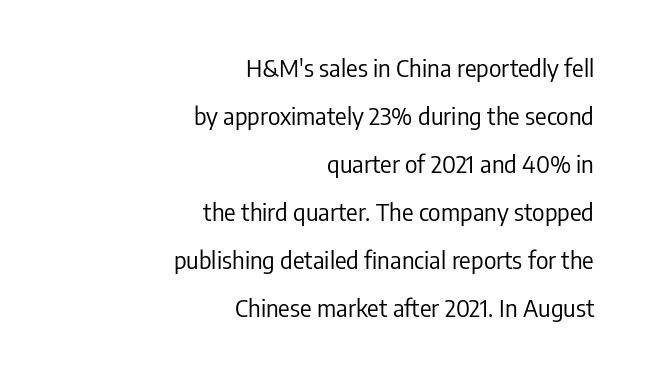
The image shows 24 px text type, upright; set right-aligned, loose line spacing (2.0x), normal letter spacing, not underlined.
